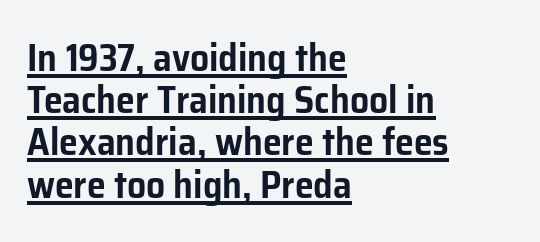
Q: Is the text italic (slanted)? A: No, it is upright.
Q: Is the typeface a serif or a sans-serif typeface? A: Sans-serif.
Q: Is the text underlined? A: Yes.
Q: How is the paragraph aligned? A: Left-aligned.
Q: Is the spacing between letters normal or unusually wide? A: Normal.
Q: Is the spacing between lines tight, normal or loose? A: Tight.
Q: Width (condensed, normal, or wide)? A: Normal.
Q: Stroke contrast? A: Low.
Q: x-height? A: Medium.
Q: Monospaced? A: No.
